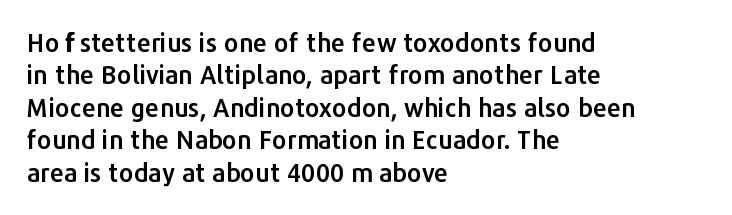
{"italic": "no", "underline": "no", "align": "left", "line_spacing": "normal", "line_spacing_ratio": 1.3, "letter_spacing": "normal", "letter_spacing_em": 0.0, "glyph_px": 25}
